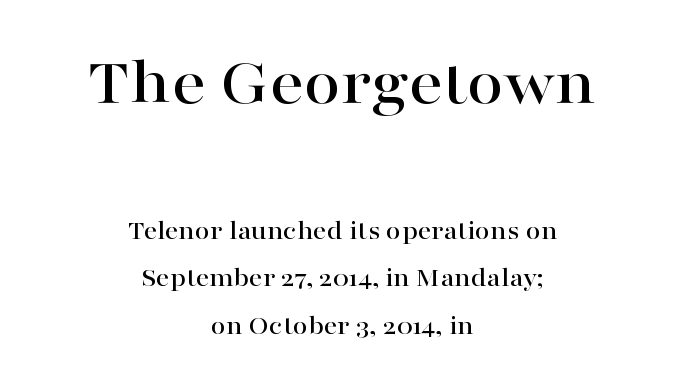
{"serif": "yes", "italic": "no", "width": "wide", "stroke_contrast": "high", "x_height": "medium", "monospaced": "no", "underline": "no", "align": "center", "line_spacing_ratio": 1.76, "letter_spacing": "normal", "letter_spacing_em": 0.0, "larger_block": "first", "size_ratio": 2.48, "glyph_px": 67}
